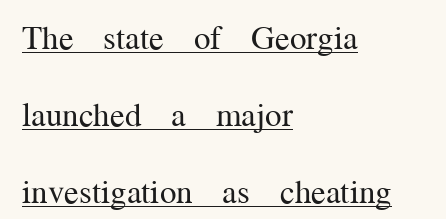
Q: Is the text bold? A: No.
Q: Is the text italic (slanted)? A: No, it is upright.
Q: Is the typeface a serif or a sans-serif typeface? A: Serif.
Q: Is the text underlined? A: Yes.
Q: How is the paragraph aligned? A: Left-aligned.
Q: Is the spacing between letters normal or unusually wide? A: Normal.
Q: Is the spacing between lines tight, normal or loose? A: Loose.
Q: Width (condensed, normal, or wide)? A: Normal.
Q: Stroke contrast? A: Medium.
Q: x-height? A: Medium.
Q: Monospaced? A: No.
